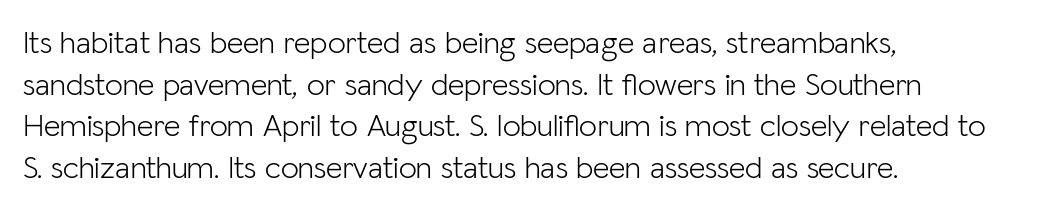
Think of a printed novel: that variable character pitch is what you see here. Anything drawn beneath the words? Only blank space. The face used here is a sans, in the tradition of grotesques and geometrics. Layout note: lines flush left. The face looks like a standard text weight, possibly lighter. The rendering uses a moderate line-height, typical for paragraphs.
